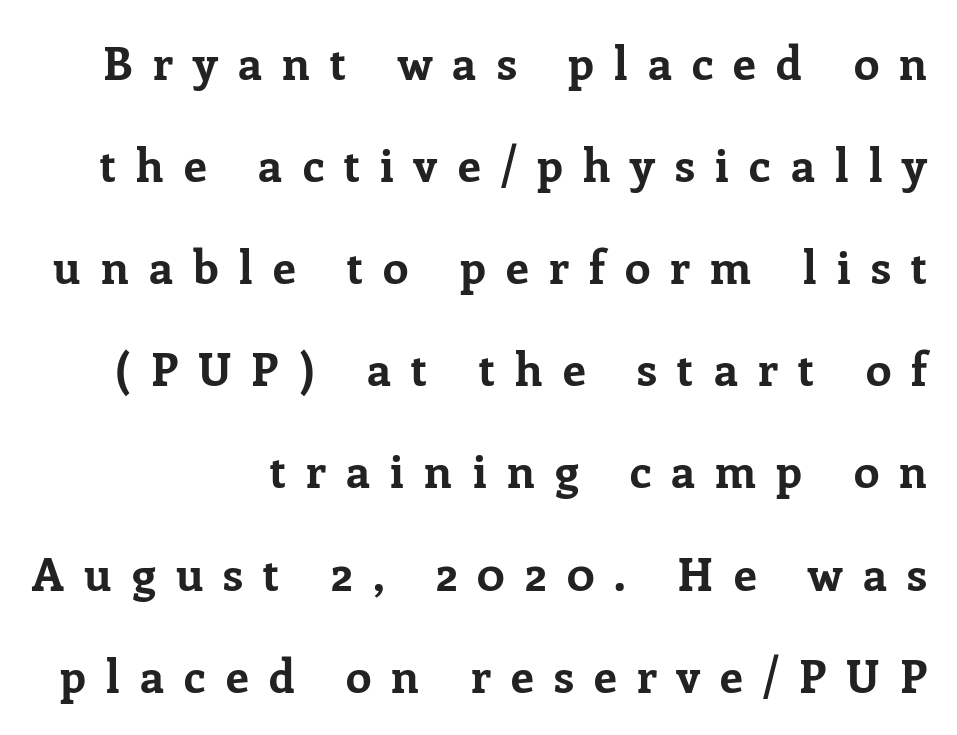
Q: Is the text bold? A: Yes.
Q: Is the text italic (slanted)? A: No, it is upright.
Q: Is the typeface a serif or a sans-serif typeface? A: Serif.
Q: Is the text underlined? A: No.
Q: How is the paragraph aligned? A: Right-aligned.
Q: Is the spacing between letters normal or unusually wide? A: Unusually wide.
Q: Is the spacing between lines tight, normal or loose? A: Loose.
Q: Width (condensed, normal, or wide)? A: Normal.
Q: Stroke contrast? A: Low.
Q: x-height? A: Medium.
Q: Monospaced? A: No.
